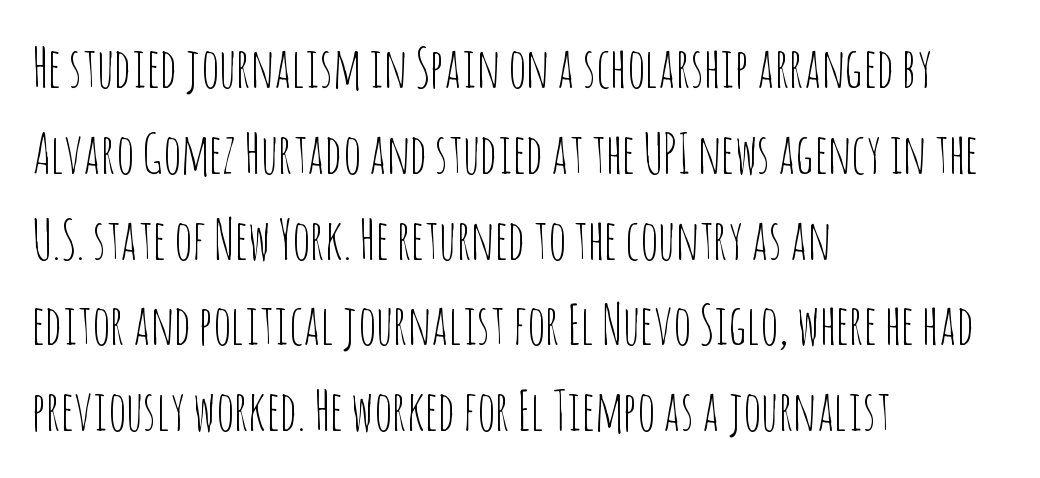
{"serif": "no", "italic": "no", "bold": "no", "weight": "thin", "width": "condensed", "stroke_contrast": "low", "x_height": "large", "monospaced": "no", "underline": "no", "align": "left", "line_spacing": "normal", "line_spacing_ratio": 1.56, "letter_spacing": "normal", "letter_spacing_em": 0.0, "glyph_px": 55}
